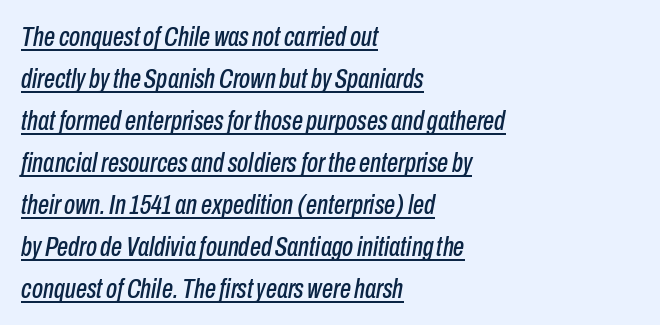
Do the characters align in a grid? No, the font is proportional. Posture: slanted. The passage shown is underscored from start to finish. Regular leading. Leftover space on each line is placed entirely after the last word. Words appear dense and cohesive because spacing is normal.
